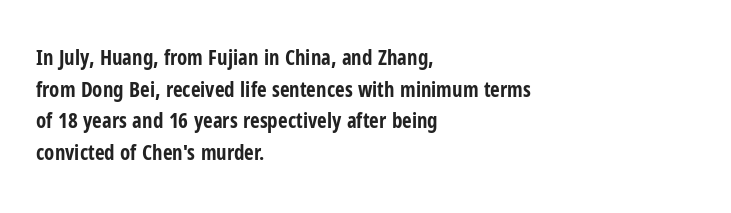
This is roman type, the default non-slanted kind. Observe the ordinary spacing: letters are neighbours, not strangers. The space between consecutive lines is moderate. Leftover space on each line is placed entirely after the last word. The string is rendered with underlining switched off. What weight is shown? A full bold with thick strokes.
